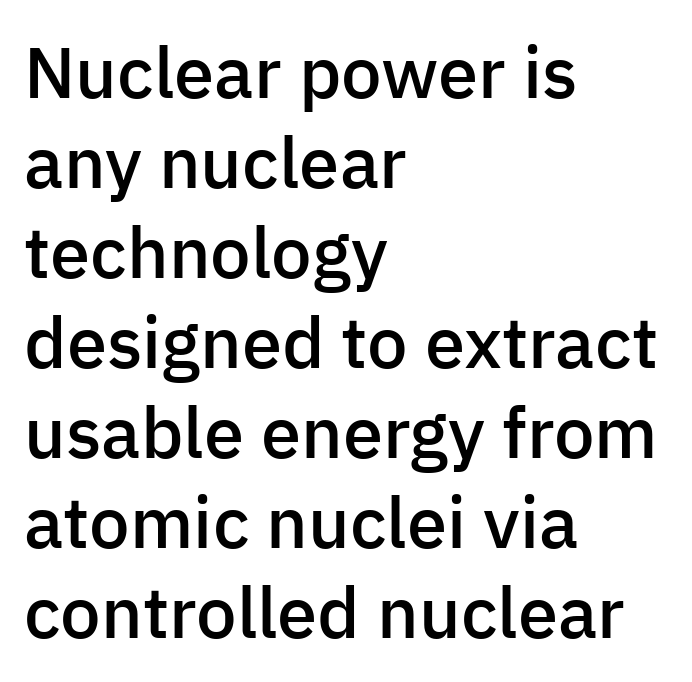
{"serif": "no", "italic": "no", "bold": "semi", "weight": "semibold", "width": "normal", "stroke_contrast": "low", "x_height": "medium", "monospaced": "no", "underline": "no", "align": "left", "line_spacing": "normal", "line_spacing_ratio": 1.25, "letter_spacing": "normal", "letter_spacing_em": 0.0, "glyph_px": 72}
